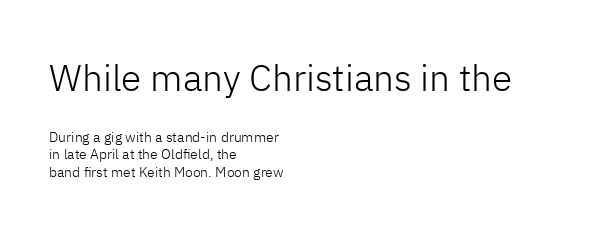
The image shows 37 px light sans-serif type, upright; set left-aligned, normal line spacing (1.27x), normal letter spacing, not underlined; the first (top) block is 2.64x larger; low stroke contrast and a medium x-height.
